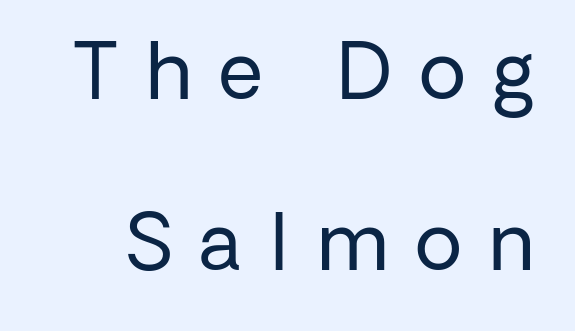
The image shows 77 px regular-weight sans-serif type, upright; set loose line spacing (2.22x), unusually wide letter spacing (+0.36 em), not underlined; low stroke contrast and a medium x-height.
